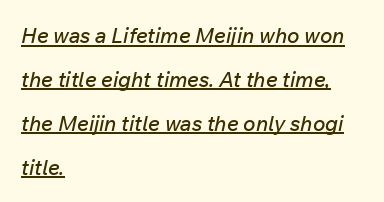
Layout note: lines flush left. Compared with typical body copy, the letter spacing here is the same. A typographer would call this underscored text. Successive baselines arrive slowly, with a big drop between each.
